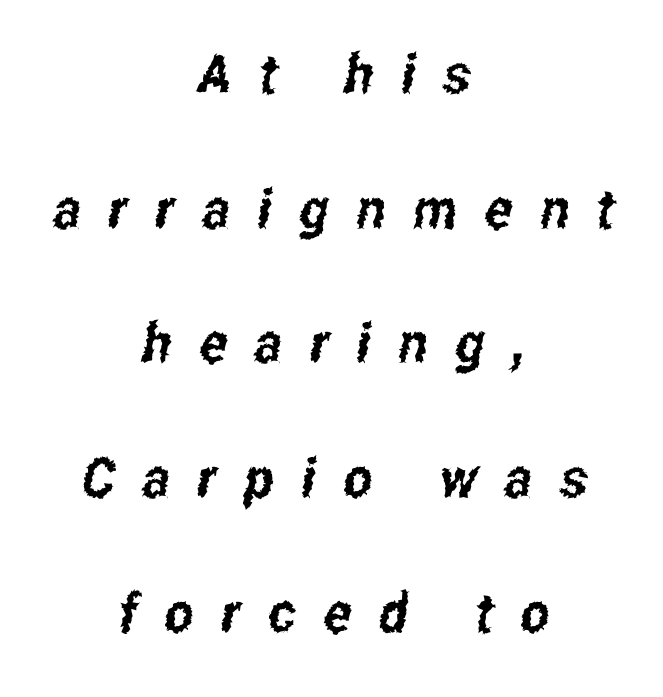
{"serif": "no", "width": "condensed", "stroke_contrast": "low", "x_height": "medium", "monospaced": "no", "underline": "no", "align": "center", "line_spacing": "loose", "line_spacing_ratio": 2.45, "letter_spacing": "wide", "letter_spacing_em": 0.5, "glyph_px": 55}
